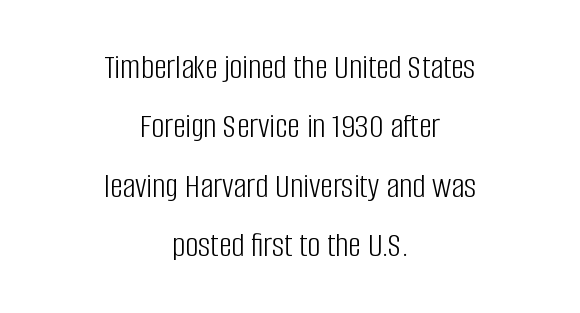
{"serif": "no", "italic": "no", "bold": "no", "weight": "light", "width": "condensed", "stroke_contrast": "low", "x_height": "large", "monospaced": "no", "underline": "no", "align": "center", "line_spacing": "normal", "line_spacing_ratio": 1.65, "letter_spacing": "normal", "letter_spacing_em": 0.0, "glyph_px": 36}
